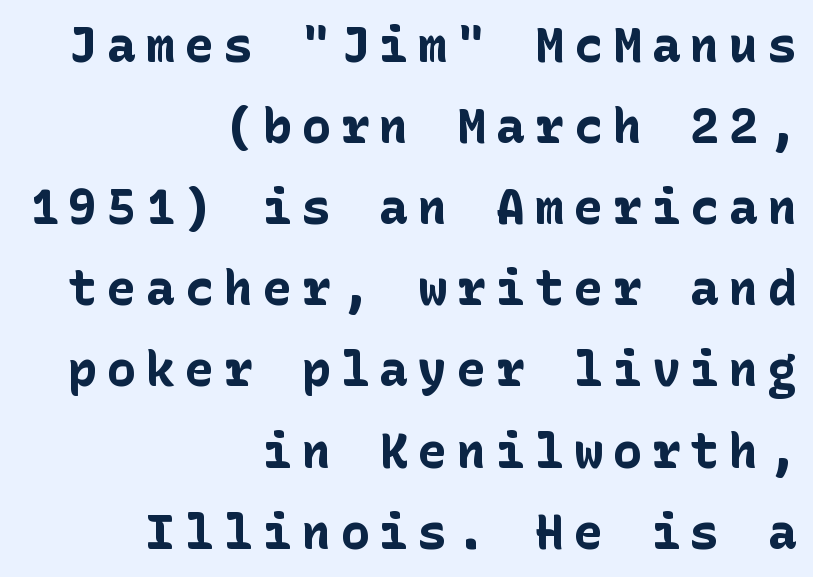
No italicization has been applied; the sample stays upright. All the whitespace from short lines collects on the left. The line-height multiplier appears to be the usual default. The letters are spread apart with noticeably loose tracking. Descenders are the only things crossing below the line.
